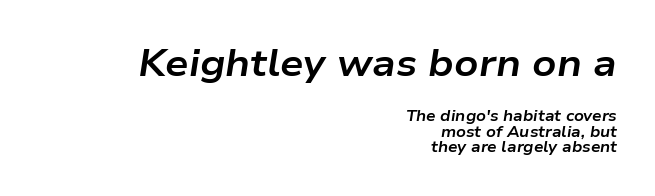
{"italic": "yes", "lean": "right", "slant_degrees": 9, "bold": "yes", "weight": "bold", "width": "wide", "stroke_contrast": "low", "x_height": "medium", "monospaced": "no", "underline": "no", "align": "right", "line_spacing": "tight", "line_spacing_ratio": 1.02, "letter_spacing": "normal", "letter_spacing_em": 0.0, "larger_block": "first", "size_ratio": 2.47, "glyph_px": 37}
